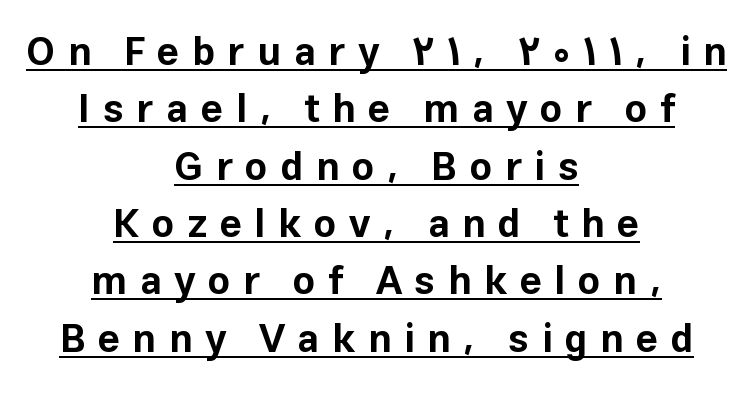
Q: Is the text bold? A: Yes.
Q: Is the text italic (slanted)? A: No, it is upright.
Q: Is the typeface a serif or a sans-serif typeface? A: Sans-serif.
Q: Is the text underlined? A: Yes.
Q: How is the paragraph aligned? A: Centered.
Q: Is the spacing between letters normal or unusually wide? A: Unusually wide.
Q: Is the spacing between lines tight, normal or loose? A: Normal.
Q: Width (condensed, normal, or wide)? A: Normal.
Q: Stroke contrast? A: Low.
Q: x-height? A: Medium.
Q: Monospaced? A: No.
